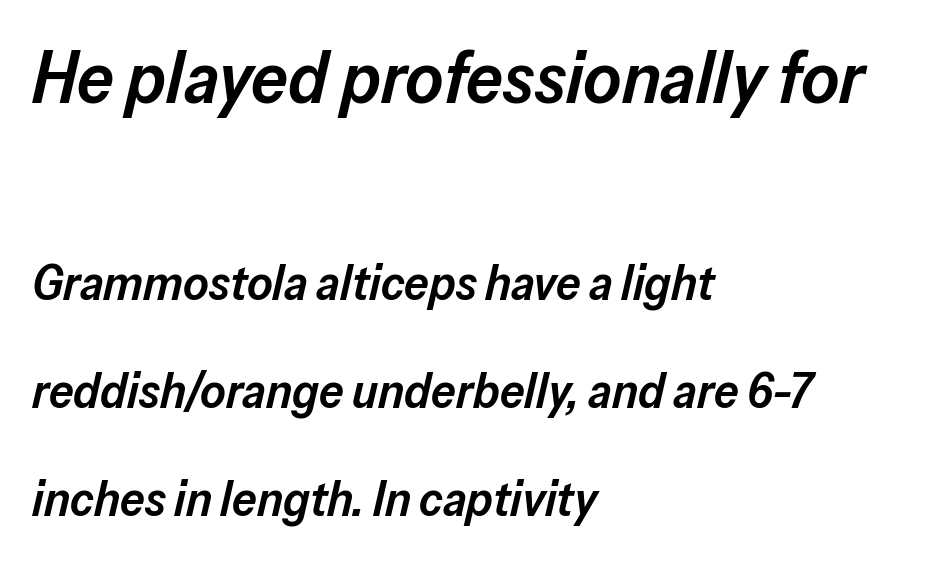
{"italic": "yes", "lean": "right", "slant_degrees": 13, "bold": "semi", "weight": "semibold", "width": "normal", "stroke_contrast": "low", "x_height": "medium", "monospaced": "no", "underline": "no", "align": "left", "line_spacing": "loose", "line_spacing_ratio": 2.21, "letter_spacing": "normal", "letter_spacing_em": 0.0, "larger_block": "first", "size_ratio": 1.49, "glyph_px": 73}
